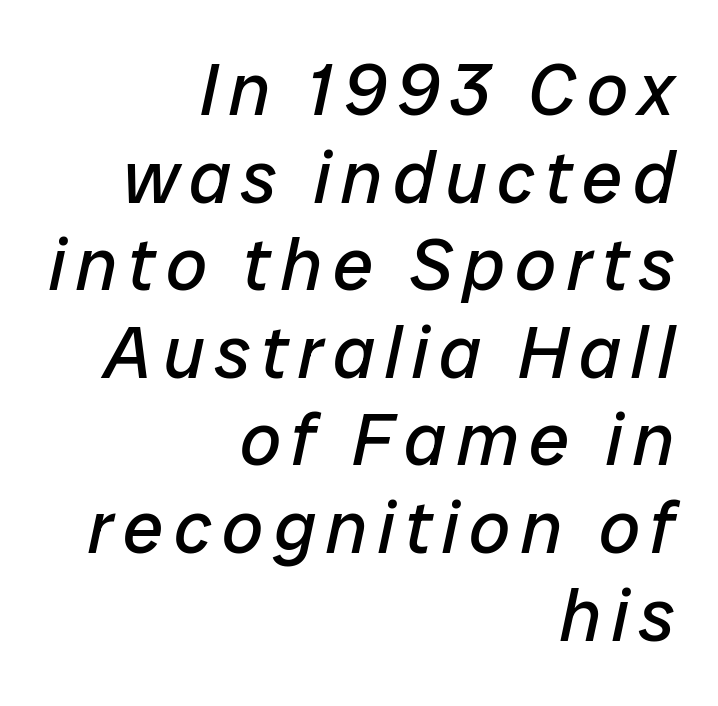
{"italic": "yes", "lean": "right", "slant_degrees": 12, "bold": "no", "weight": "regular", "width": "normal", "stroke_contrast": "low", "x_height": "medium", "monospaced": "no", "underline": "no", "align": "right", "line_spacing_ratio": 1.2, "glyph_px": 73}
